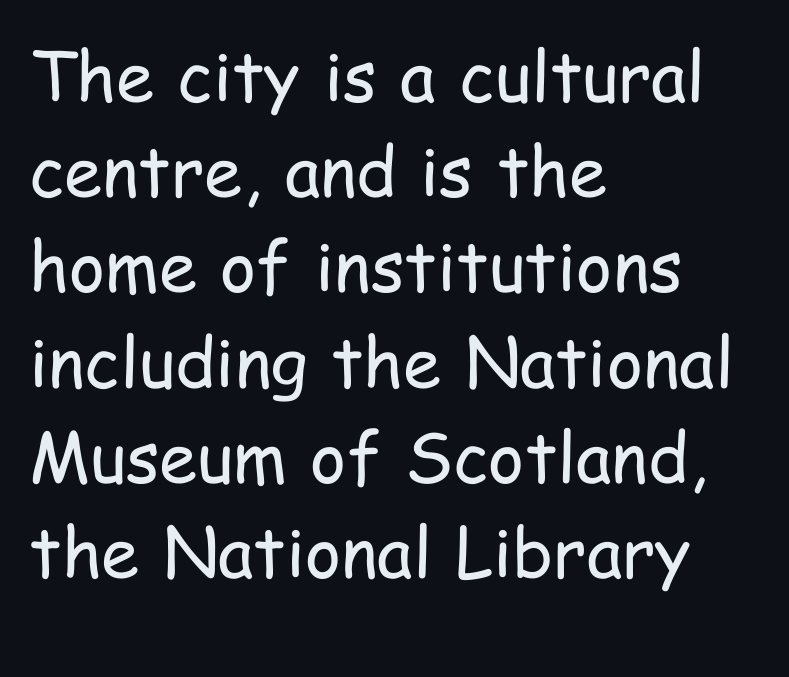
Horizontally, the lines are justified to the leading edge only. The typesetting does not lean heavy: it is not bold. The face used here is proportionally spaced, like ordinary book or web type. The text was rendered using a sans face with plain stroke endings.
